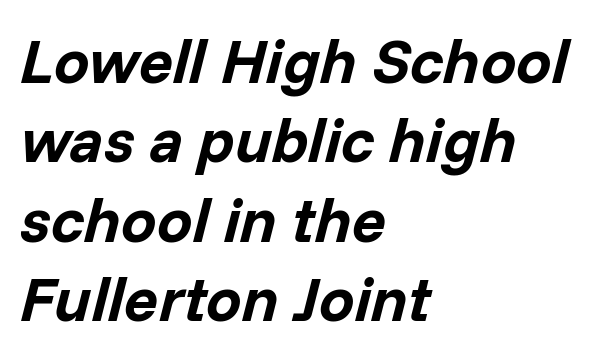
Q: Is the text bold? A: Yes.
Q: Is the text italic (slanted)? A: Yes, it leans right by about 14 degrees.
Q: Is the text underlined? A: No.
Q: How is the paragraph aligned? A: Left-aligned.
Q: Is the spacing between letters normal or unusually wide? A: Normal.
Q: Is the spacing between lines tight, normal or loose? A: Normal.
Q: Width (condensed, normal, or wide)? A: Normal.
Q: Stroke contrast? A: Low.
Q: x-height? A: Medium.
Q: Monospaced? A: No.
